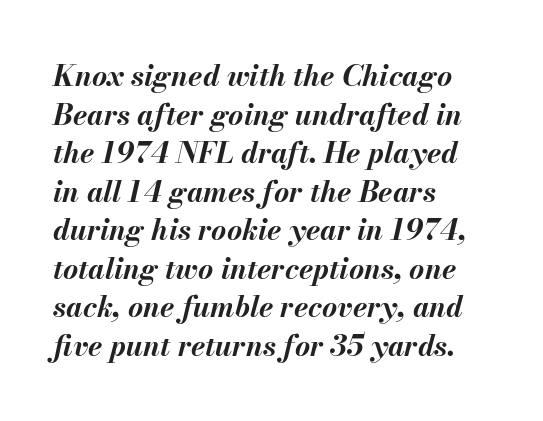
The image shows 29 px bold type, italic (leaning right); set left-aligned, normal line spacing (1.33x), normal letter spacing, not underlined; medium stroke contrast and a small x-height.
